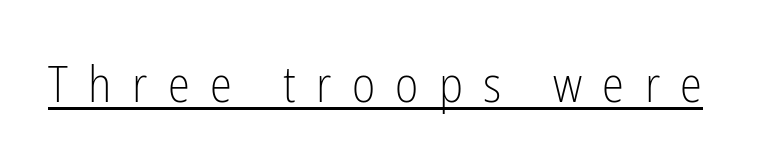
The image shows 50 px light, condensed sans-serif type, upright; set unusually wide letter spacing (+0.41 em), underlined; low stroke contrast and a medium x-height.
